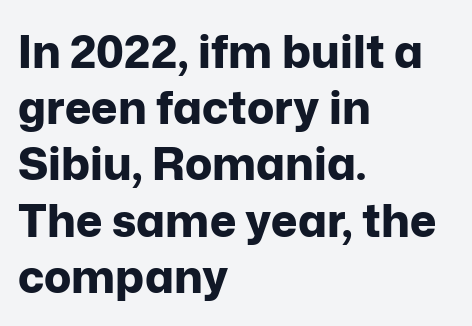
{"serif": "no", "italic": "no", "bold": "yes", "weight": "bold", "width": "normal", "stroke_contrast": "low", "x_height": "medium", "monospaced": "no", "underline": "no", "align": "left", "line_spacing": "normal", "line_spacing_ratio": 1.25, "letter_spacing": "normal", "letter_spacing_em": 0.0, "glyph_px": 45}
